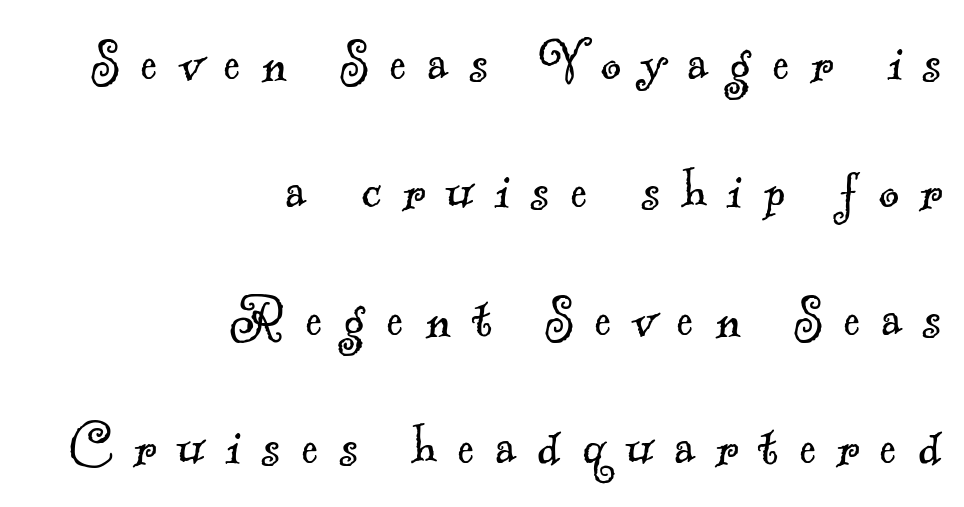
{"serif": "yes", "bold": "no", "weight": "light", "width": "normal", "x_height": "small", "monospaced": "no", "underline": "no", "align": "right", "line_spacing": "loose", "line_spacing_ratio": 2.03, "letter_spacing": "wide", "letter_spacing_em": 0.34, "glyph_px": 63}
